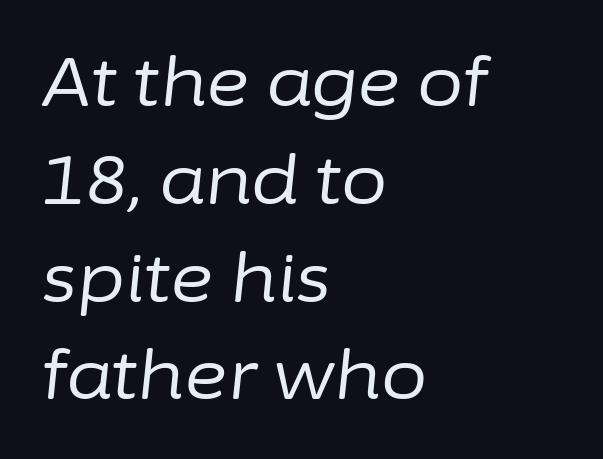
{"italic": "yes", "lean": "right", "slant_degrees": 6, "bold": "no", "weight": "regular", "width": "normal", "stroke_contrast": "low", "x_height": "medium", "monospaced": "no", "underline": "no", "align": "left", "line_spacing": "normal", "line_spacing_ratio": 1.46, "letter_spacing": "normal", "letter_spacing_em": 0.0, "glyph_px": 67}
